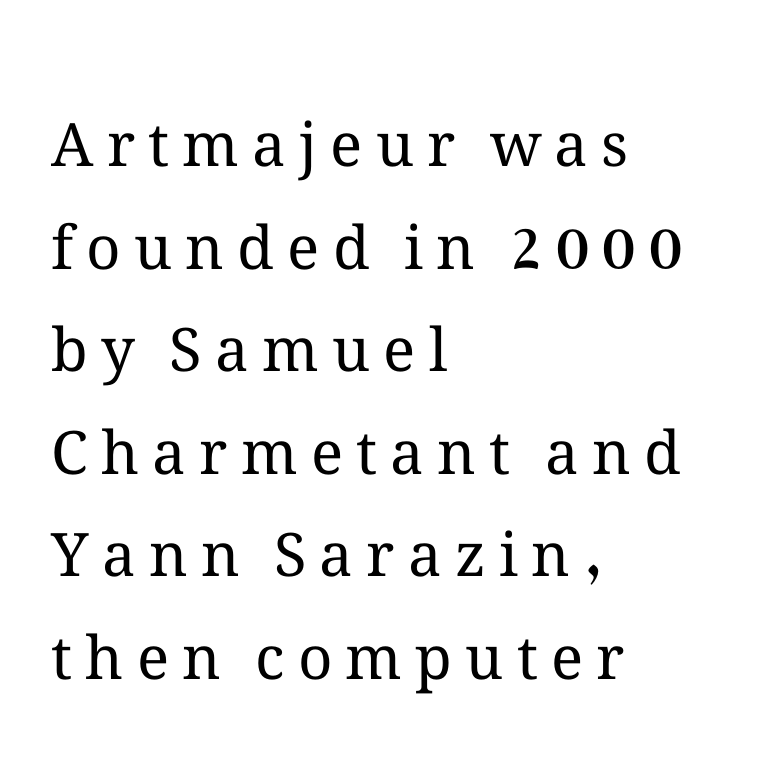
The image shows 60 px regular-weight type, upright; set left-aligned, line spacing 1.71x, unusually wide letter spacing (+0.22 em), not underlined; medium stroke contrast and a medium x-height.
